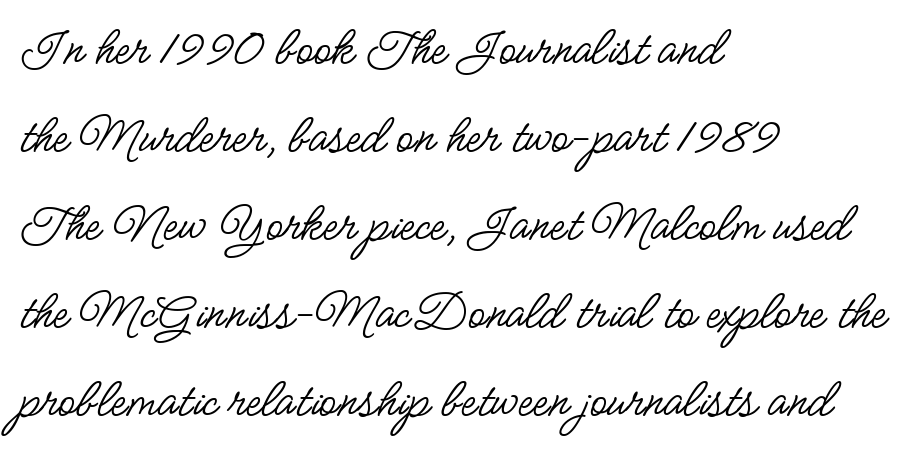
Q: Is the text bold? A: No.
Q: Is the text italic (slanted)? A: Yes.
Q: Is the typeface a serif or a sans-serif typeface? A: Sans-serif.
Q: Is the text underlined? A: No.
Q: How is the paragraph aligned? A: Left-aligned.
Q: Is the spacing between letters normal or unusually wide? A: Normal.
Q: Is the spacing between lines tight, normal or loose? A: Normal.
Q: Width (condensed, normal, or wide)? A: Condensed.
Q: Stroke contrast? A: Low.
Q: x-height? A: Small.
Q: Monospaced? A: No.
